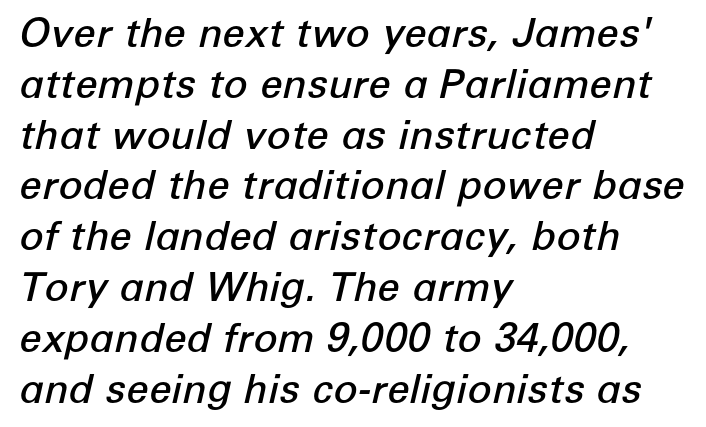
Where is the straight margin? On the left. These lines keep a tight, regular rhythm from letter to letter. The lettering tilts uniformly, giving the passage an italic look. Does the weight exceed regular? Yes, but only to semibold. A normal amount of white space separates one row of letters from the next.
